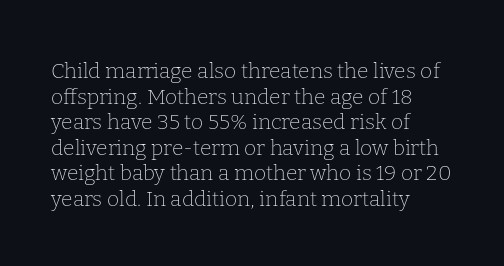
Q: Is the text bold? A: No.
Q: Is the text italic (slanted)? A: No, it is upright.
Q: Is the text underlined? A: No.
Q: How is the paragraph aligned? A: Left-aligned.
Q: Is the spacing between letters normal or unusually wide? A: Normal.
